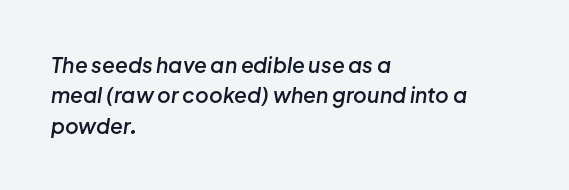
{"italic": "yes", "lean": "right", "slant_degrees": 8, "bold": "semi", "underline": "no", "align": "left", "line_spacing": "normal", "line_spacing_ratio": 1.45, "letter_spacing": "normal", "letter_spacing_em": 0.0, "glyph_px": 21}
